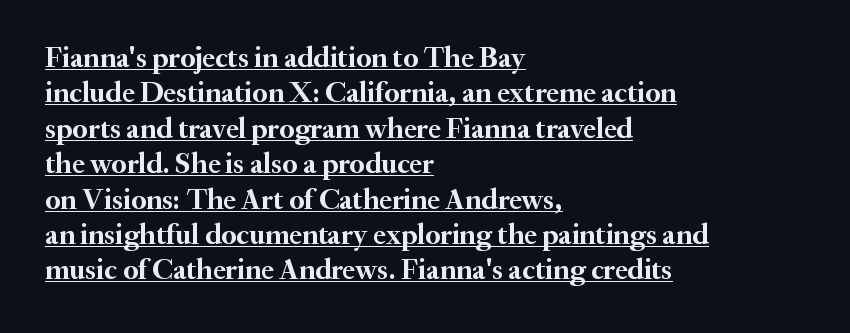
The image shows 29 px semibold serif type, upright; set left-aligned, line spacing 1.22x, normal letter spacing, underlined; medium stroke contrast and a small x-height.
